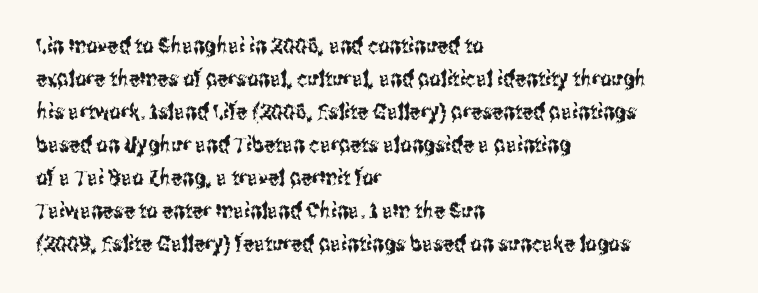
A clean baseline with only descenders dipping below it. Standard letterfit; no display-style spreading of the glyphs. Notice how descenders clear the ascenders below comfortably — that's standard leading. It's the straight-up-and-down kind of type. Does the copy run flush right? No — it runs flush left.
